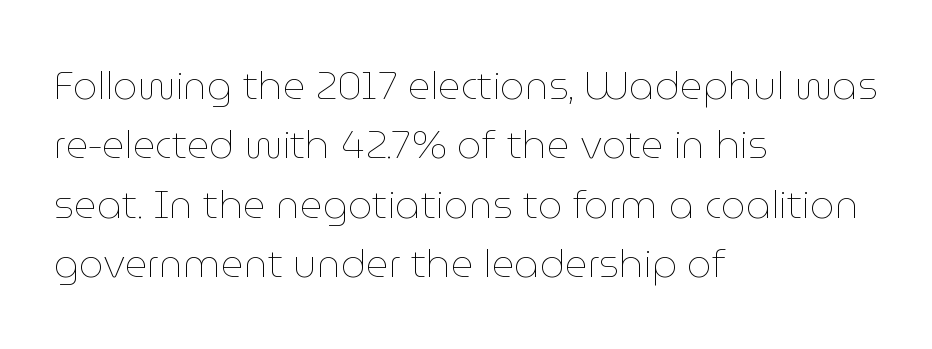
Italic: no, the glyphs are upright roman. Leading matches the norm, producing a regular column. Default kerning and tracking; the words read as compact shapes. Proportional: the letters do not fall into vertical columns. Beneath every word, the page is bare. One-word summary of the alignment: left.
